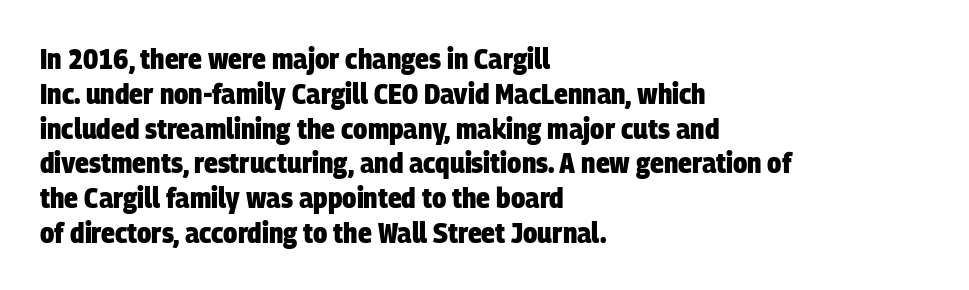
This sample is left-justified, so line endings fall wherever the words run out. A clean baseline with only descenders dipping below it. This rendering employs a face without finishing strokes, i.e., a sans-serif. The line texture is even and compact thanks to regular tracking.
